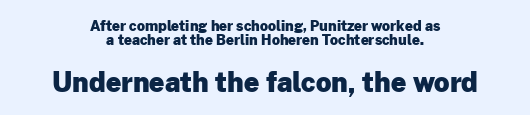
You could barely slide anything between these rows. Weight: bold. Letter spacing: default. Plain, unruled lines of type. The lettering holds an erect, upright posture throughout. Small over large — that's the arrangement of the two blocks here.
